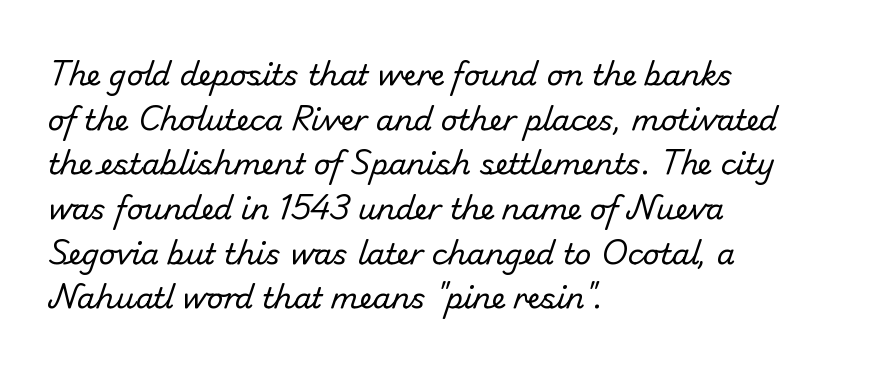
Check where the strokes stop: nothing finishes them off — pure sans. Nothing heavy about these letters — not bold at all. Rule under the text: the space is simply empty. One-word summary of the alignment: left.
